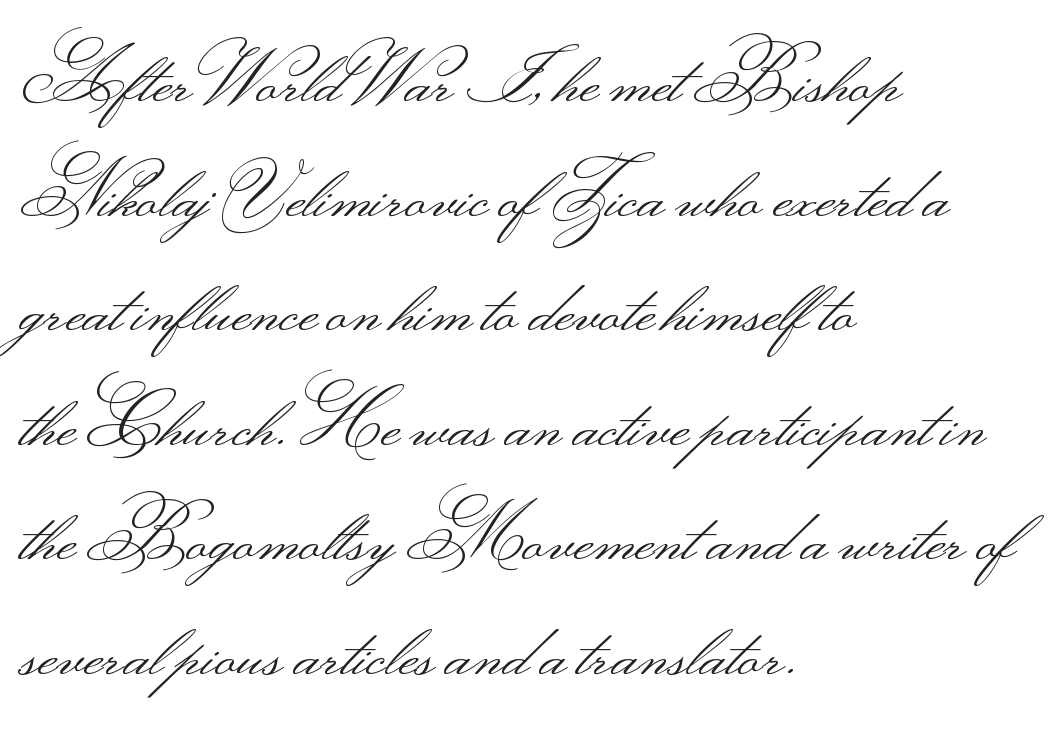
A sans-serif font was chosen for this passage. Note the varied advance widths — an 'i' is clearly narrower than an 'm'. The tracking reads as untouched default to a designer's eye. The passage shown is not bold in any degree. The string is rendered with underlining switched off.
